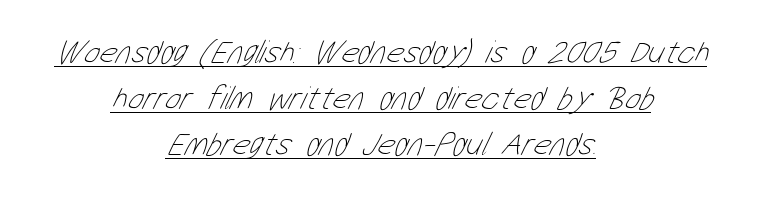
Q: Is the text bold? A: No.
Q: Is the text underlined? A: Yes.
Q: How is the paragraph aligned? A: Centered.
Q: Is the spacing between letters normal or unusually wide? A: Normal.
Q: Is the spacing between lines tight, normal or loose? A: Normal.
Q: Width (condensed, normal, or wide)? A: Condensed.
Q: Stroke contrast? A: Low.
Q: x-height? A: Medium.
Q: Monospaced? A: No.
